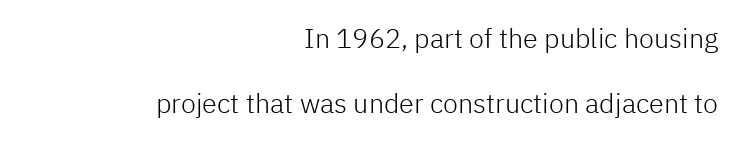
{"italic": "no", "bold": "no", "underline": "no", "align": "right", "line_spacing": "loose", "line_spacing_ratio": 2.39, "letter_spacing": "normal", "letter_spacing_em": 0.0, "glyph_px": 27}
